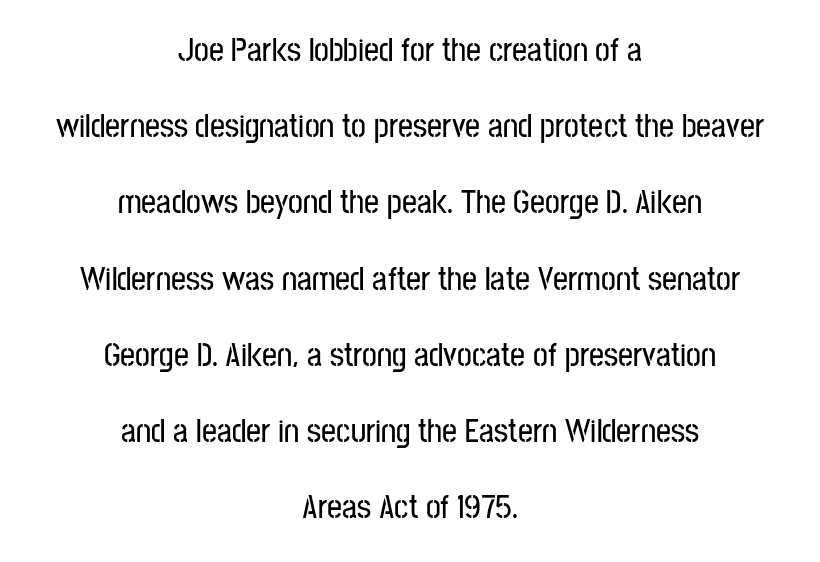
The rendering uses natural spacing where letterforms have individual widths. The specimen omits any rule beneath the text block's lines. Neither beginnings nor endings align; midpoints do. The lines are spread far apart with generous leading. This is the regular roman posture of the typeface. Nothing sits at the stroke ends, so this counts as sans-serif.
